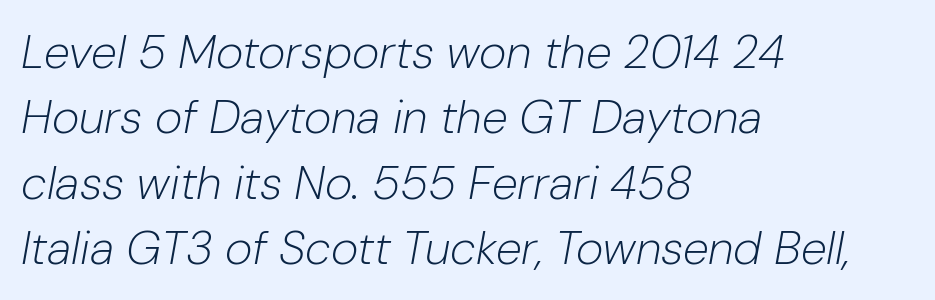
{"italic": "yes", "lean": "right", "slant_degrees": 10, "bold": "no", "weight": "light", "width": "normal", "stroke_contrast": "low", "x_height": "medium", "monospaced": "no", "underline": "no", "align": "left", "line_spacing": "normal", "line_spacing_ratio": 1.39, "letter_spacing": "normal", "letter_spacing_em": 0.0, "glyph_px": 47}
